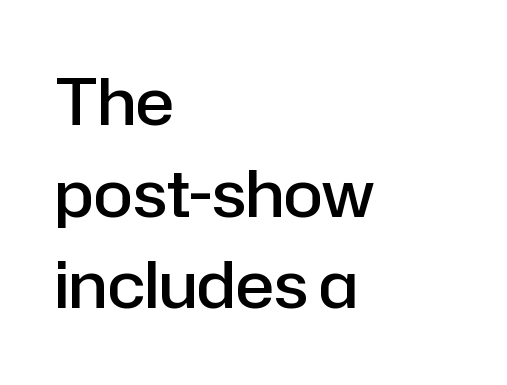
{"serif": "no", "italic": "no", "bold": "semi", "weight": "semibold", "width": "normal", "stroke_contrast": "low", "x_height": "medium", "monospaced": "no", "underline": "no", "align": "left", "line_spacing": "normal", "line_spacing_ratio": 1.43, "letter_spacing": "normal", "letter_spacing_em": 0.0, "glyph_px": 64}
